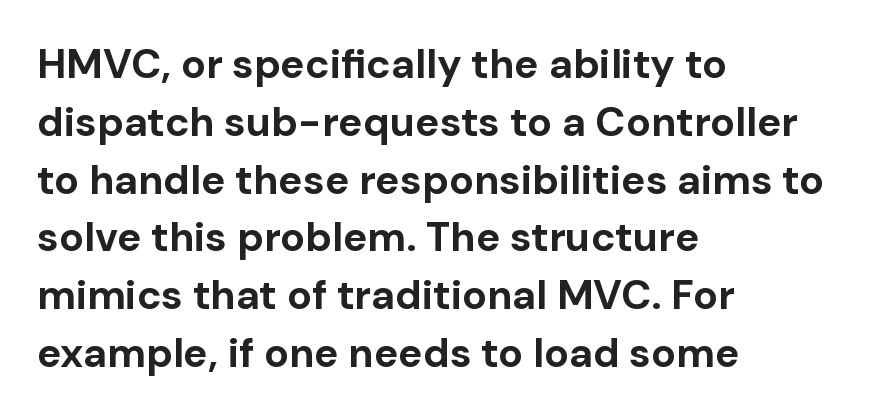
Q: Is the text bold? A: Yes.
Q: Is the text italic (slanted)? A: No, it is upright.
Q: Is the typeface a serif or a sans-serif typeface? A: Sans-serif.
Q: Is the text underlined? A: No.
Q: How is the paragraph aligned? A: Left-aligned.
Q: Is the spacing between letters normal or unusually wide? A: Normal.
Q: Is the spacing between lines tight, normal or loose? A: Normal.
Q: Width (condensed, normal, or wide)? A: Normal.
Q: Stroke contrast? A: Low.
Q: x-height? A: Medium.
Q: Monospaced? A: No.
